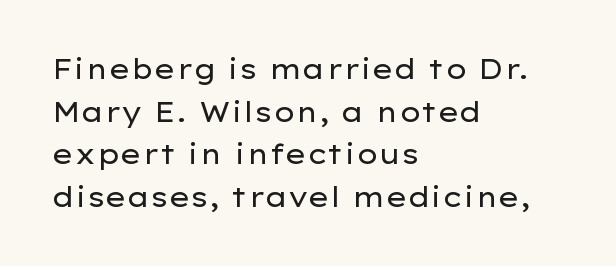
The ragged edge is on the right, which tells us the setting is flush left. Vertical strokes here are truly vertical. Heaviness? Minimal to ordinary, like unemphasized prose. Lines of text with bare space underneath.
